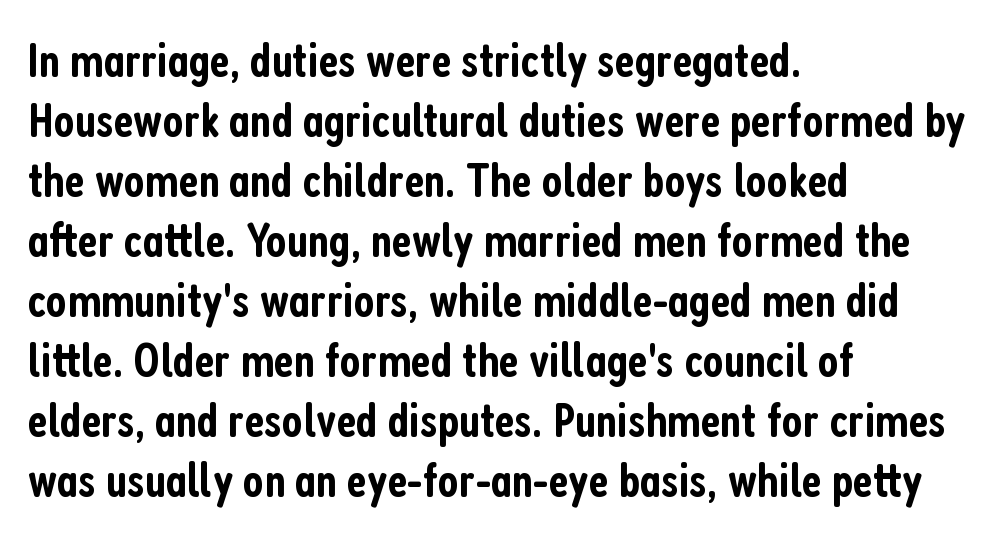
{"serif": "no", "italic": "no", "bold": "semi", "weight": "semibold", "width": "condensed", "stroke_contrast": "low", "x_height": "medium", "monospaced": "no", "underline": "no", "align": "left", "line_spacing_ratio": 1.2, "letter_spacing": "normal", "letter_spacing_em": 0.0, "glyph_px": 50}
